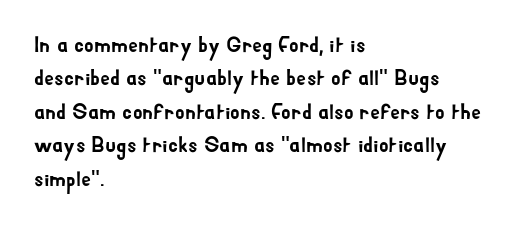
The image shows 22 px text type, upright; set left-aligned, normal line spacing (1.52x), normal letter spacing, not underlined.
